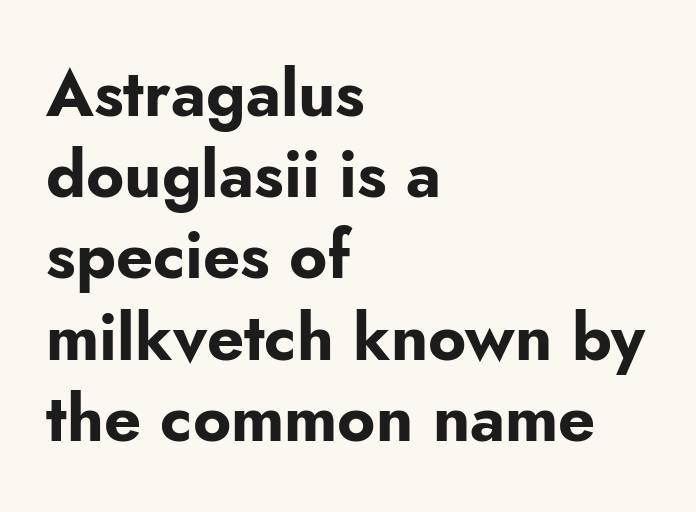
Compared with an ordinary text face, these strokes are far heavier — a full bold. Each letter keeps its own natural width here, so spacing adapts to shape. Line beginnings align vertically; line endings do not. Interline gaps are of average width in this sample. Each letter's strokes conclude bluntly, with no projecting serifs.
